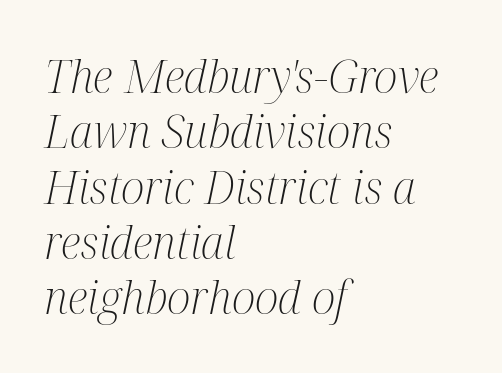
The image shows 45 px light, condensed serif type, italic (leaning right); set left-aligned, line spacing 1.23x, normal letter spacing, not underlined; medium stroke contrast and a medium x-height.
